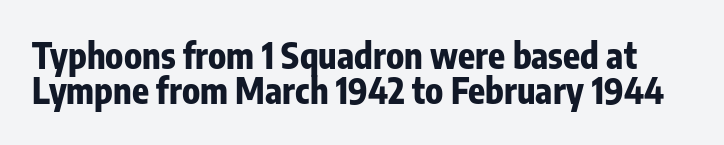
{"serif": "no", "italic": "no", "bold": "yes", "weight": "bold", "width": "condensed", "stroke_contrast": "low", "x_height": "medium", "monospaced": "no", "underline": "no", "line_spacing": "tight", "line_spacing_ratio": 1.01, "letter_spacing": "normal", "letter_spacing_em": 0.0, "glyph_px": 35}
